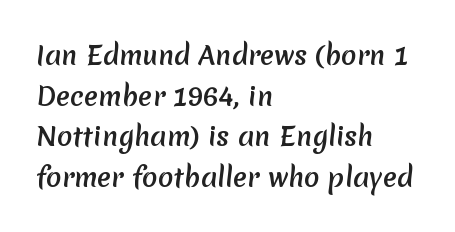
{"bold": "yes", "underline": "no", "align": "left", "line_spacing": "normal", "line_spacing_ratio": 1.56, "letter_spacing": "normal", "letter_spacing_em": 0.0, "glyph_px": 26}
